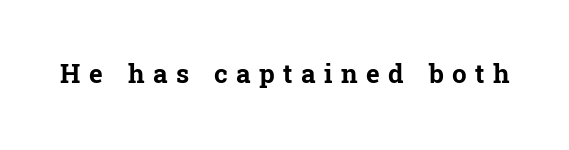
The specimen omits any rule beneath the text block's lines. The font's upright variant was chosen for this text. The tracking jumps out immediately: characters are airy and widely separated. The passage shown is emphatically bold.
